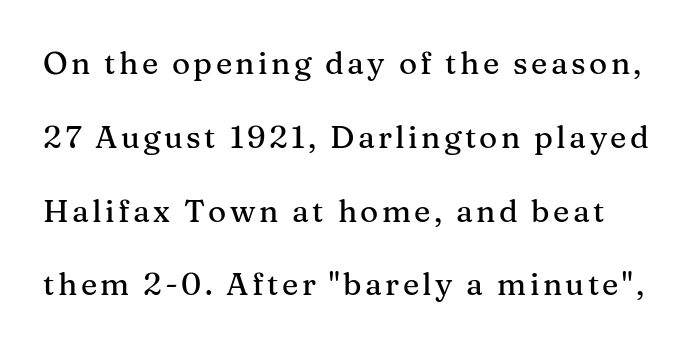
Q: Is the text italic (slanted)? A: No, it is upright.
Q: Is the typeface a serif or a sans-serif typeface? A: Serif.
Q: Is the text underlined? A: No.
Q: Is the spacing between lines tight, normal or loose? A: Loose.
Q: Width (condensed, normal, or wide)? A: Normal.
Q: Stroke contrast? A: Medium.
Q: x-height? A: Medium.
Q: Monospaced? A: No.
